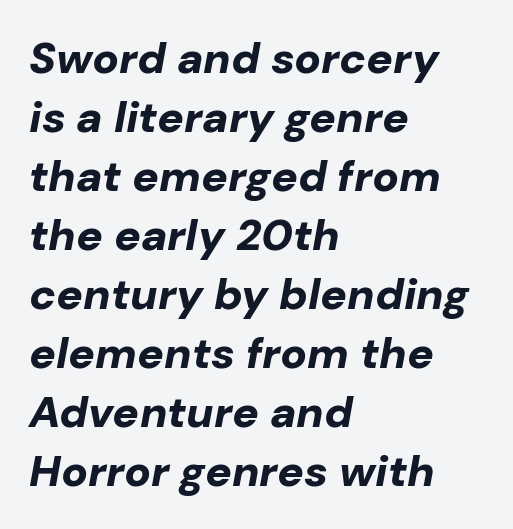
{"italic": "yes", "lean": "right", "slant_degrees": 10, "bold": "yes", "weight": "bold", "width": "normal", "stroke_contrast": "low", "x_height": "medium", "monospaced": "no", "underline": "no", "align": "left", "line_spacing": "normal", "line_spacing_ratio": 1.34, "letter_spacing": "normal", "letter_spacing_em": 0.0, "glyph_px": 44}
